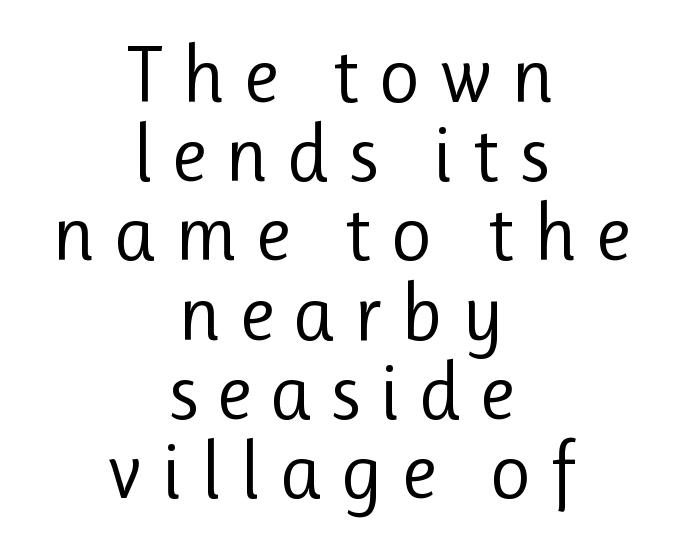
Each row of text sits above clean, open space. Note the varied advance widths — an 'i' is clearly narrower than an 'm'. No extra ink here — the face is not bold. The lettering stays uniformly vertical, giving the passage a roman look. The paragraph has two soft edges and a firm central axis. Observe the wide spacing: letters keep a clear distance from each other.
